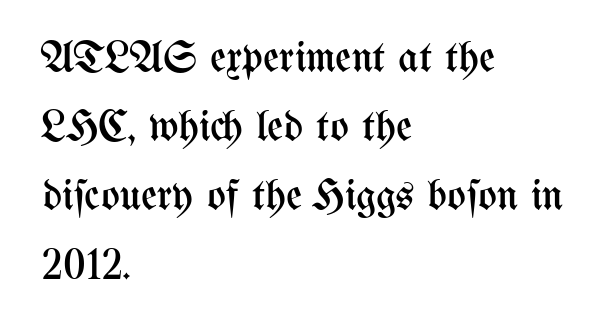
Q: Is the text bold? A: No.
Q: Is the text italic (slanted)? A: No, it is upright.
Q: Is the text underlined? A: No.
Q: How is the paragraph aligned? A: Left-aligned.
Q: Is the spacing between letters normal or unusually wide? A: Normal.
Q: Is the spacing between lines tight, normal or loose? A: Normal.
Q: Width (condensed, normal, or wide)? A: Condensed.
Q: Stroke contrast? A: Medium.
Q: x-height? A: Medium.
Q: Monospaced? A: No.
